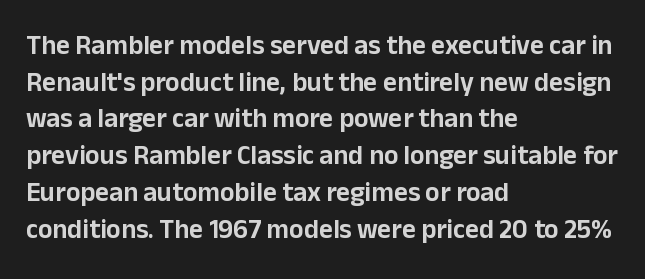
The image shows 27 px text type, upright; set left-aligned, normal line spacing (1.36x), normal letter spacing, not underlined.
